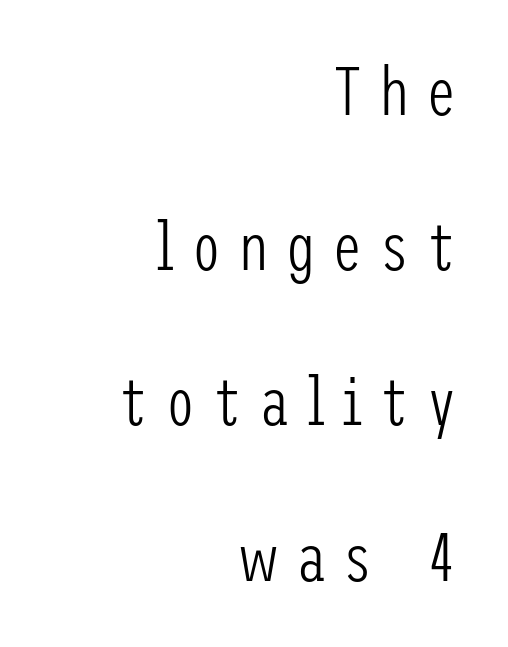
A typesetter would mark this as roman, not italic. The type is letterspaced generously, with wide tracking. The foot of each line stays bare and open. Widely set lines give the paragraph a tall, airy silhouette.
